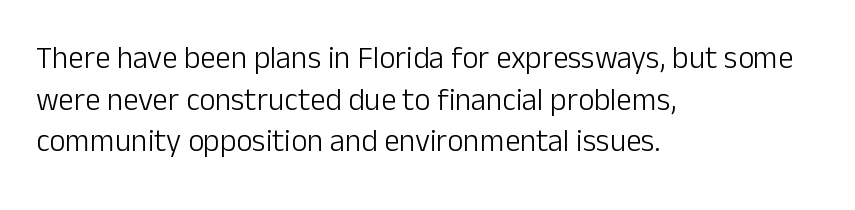
{"serif": "no", "italic": "no", "bold": "no", "weight": "light", "width": "normal", "stroke_contrast": "low", "x_height": "medium", "monospaced": "no", "underline": "no", "align": "left", "line_spacing": "normal", "line_spacing_ratio": 1.34, "letter_spacing": "normal", "letter_spacing_em": 0.0, "glyph_px": 31}
